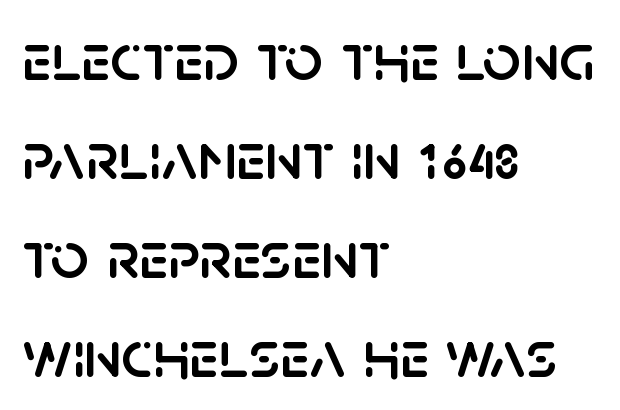
{"serif": "no", "italic": "no", "width": "normal", "stroke_contrast": "low", "x_height": "large", "monospaced": "no", "underline": "no", "align": "left", "line_spacing": "normal", "line_spacing_ratio": 1.48, "letter_spacing": "normal", "letter_spacing_em": 0.0, "glyph_px": 67}
